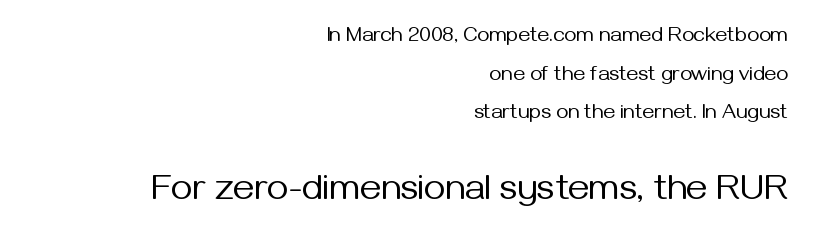
{"serif": "no", "italic": "no", "bold": "no", "weight": "regular", "width": "normal", "stroke_contrast": "medium", "x_height": "medium", "monospaced": "no", "underline": "no", "align": "right", "line_spacing_ratio": 1.84, "letter_spacing": "normal", "letter_spacing_em": 0.0, "larger_block": "second", "size_ratio": 1.76, "glyph_px": 37}
